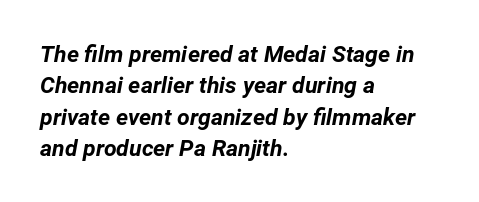
The image shows 23 px bold type, italic (leaning right); set left-aligned, normal line spacing (1.36x), normal letter spacing, not underlined.
